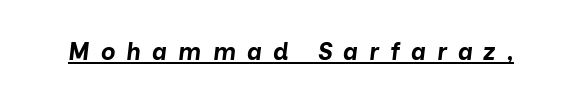
The image shows 24 px bold type, italic (leaning right); set unusually wide letter spacing (+0.46 em), underlined.
